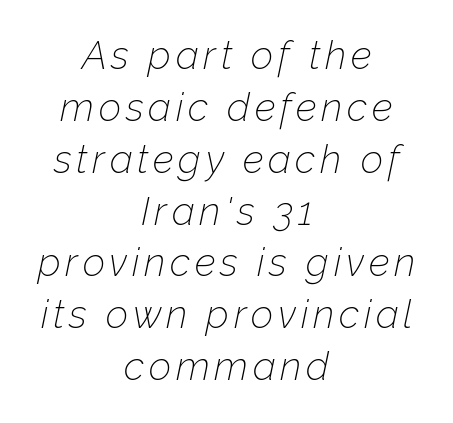
The image shows 39 px thin type, italic (leaning right); set centered, normal line spacing (1.33x), not underlined; low stroke contrast and a medium x-height.
